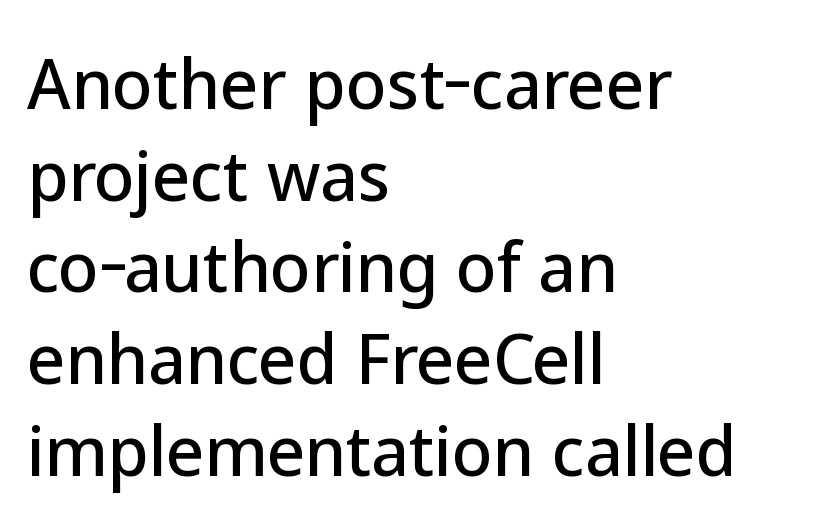
{"serif": "no", "italic": "no", "width": "normal", "stroke_contrast": "low", "x_height": "medium", "monospaced": "no", "underline": "no", "align": "left", "line_spacing": "normal", "line_spacing_ratio": 1.39, "letter_spacing": "normal", "letter_spacing_em": 0.0, "glyph_px": 66}
